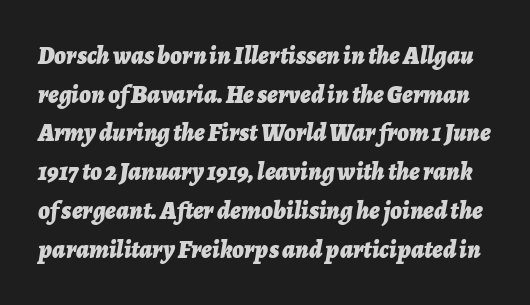
Q: Is the text bold? A: Yes.
Q: Is the text italic (slanted)? A: Yes, it leans right by about 7 degrees.
Q: Is the text underlined? A: No.
Q: Is the spacing between letters normal or unusually wide? A: Normal.
Q: Is the spacing between lines tight, normal or loose? A: Normal.
